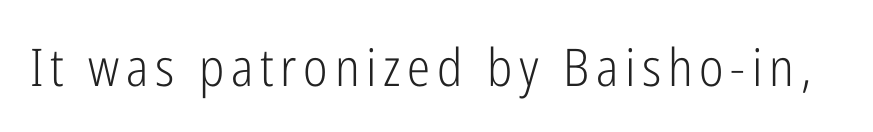
Q: Is the text bold? A: No.
Q: Is the text italic (slanted)? A: No, it is upright.
Q: Is the typeface a serif or a sans-serif typeface? A: Sans-serif.
Q: Is the text underlined? A: No.
Q: Width (condensed, normal, or wide)? A: Condensed.
Q: Stroke contrast? A: Low.
Q: x-height? A: Medium.
Q: Monospaced? A: No.
